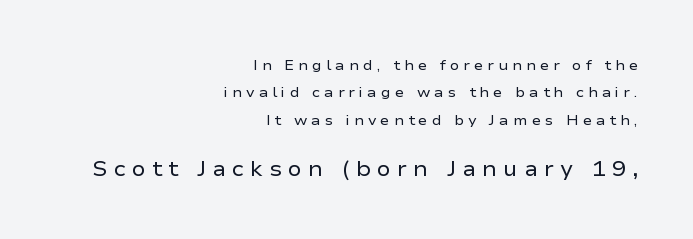
{"italic": "no", "bold": "no", "underline": "no", "align": "right", "line_spacing": "loose", "line_spacing_ratio": 1.95, "letter_spacing": "wide", "letter_spacing_em": 0.29, "larger_block": "second", "size_ratio": 1.5, "glyph_px": 21}
